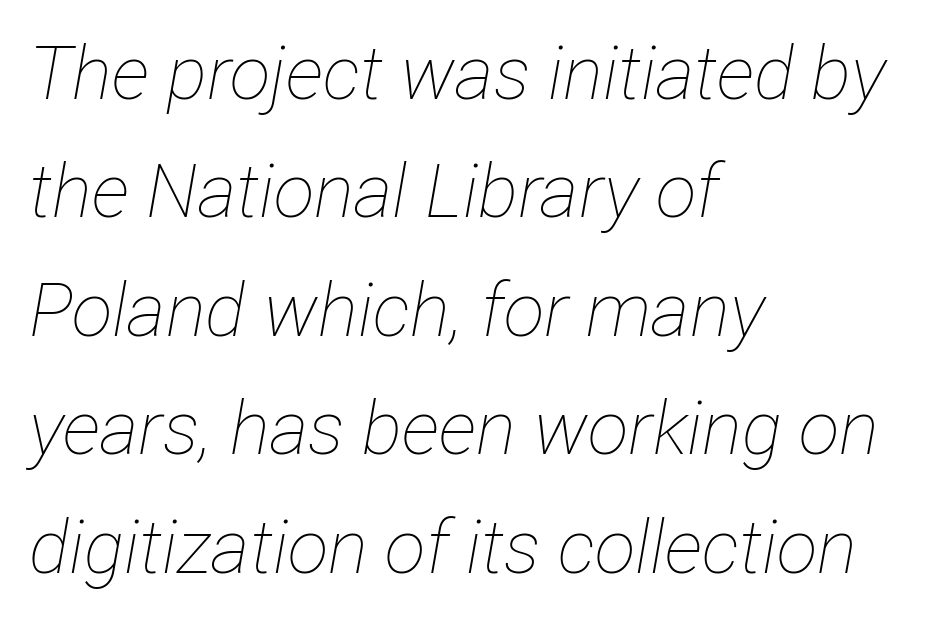
{"italic": "yes", "lean": "right", "slant_degrees": 12, "bold": "no", "weight": "thin", "width": "condensed", "stroke_contrast": "low", "x_height": "medium", "monospaced": "no", "underline": "no", "align": "left", "line_spacing": "normal", "line_spacing_ratio": 1.58, "letter_spacing": "normal", "letter_spacing_em": 0.0, "glyph_px": 75}
